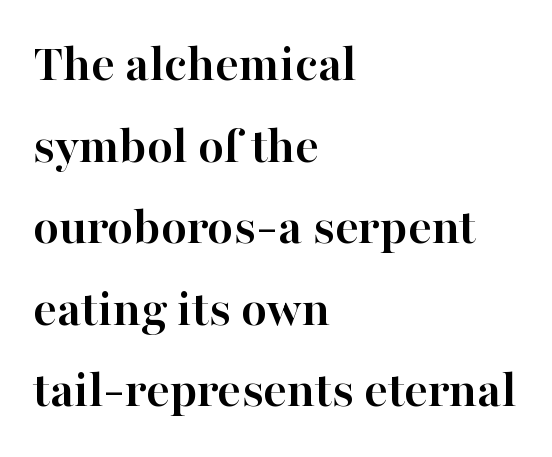
Q: Is the text bold? A: Yes.
Q: Is the text italic (slanted)? A: No, it is upright.
Q: Is the typeface a serif or a sans-serif typeface? A: Serif.
Q: Is the text underlined? A: No.
Q: How is the paragraph aligned? A: Left-aligned.
Q: Is the spacing between letters normal or unusually wide? A: Normal.
Q: Is the spacing between lines tight, normal or loose? A: Normal.
Q: Width (condensed, normal, or wide)? A: Normal.
Q: Stroke contrast? A: High.
Q: x-height? A: Medium.
Q: Monospaced? A: No.
